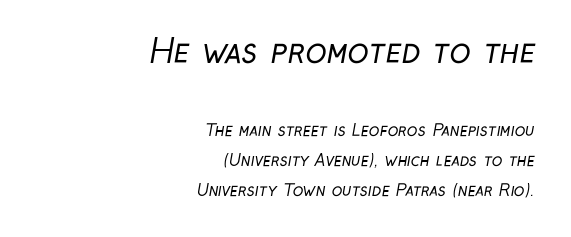
The image shows 32 px regular-weight, condensed sans-serif type; set right-aligned, line spacing 1.88x, normal letter spacing, not underlined; the first (top) block is 2.0x larger; low stroke contrast and a medium x-height.
